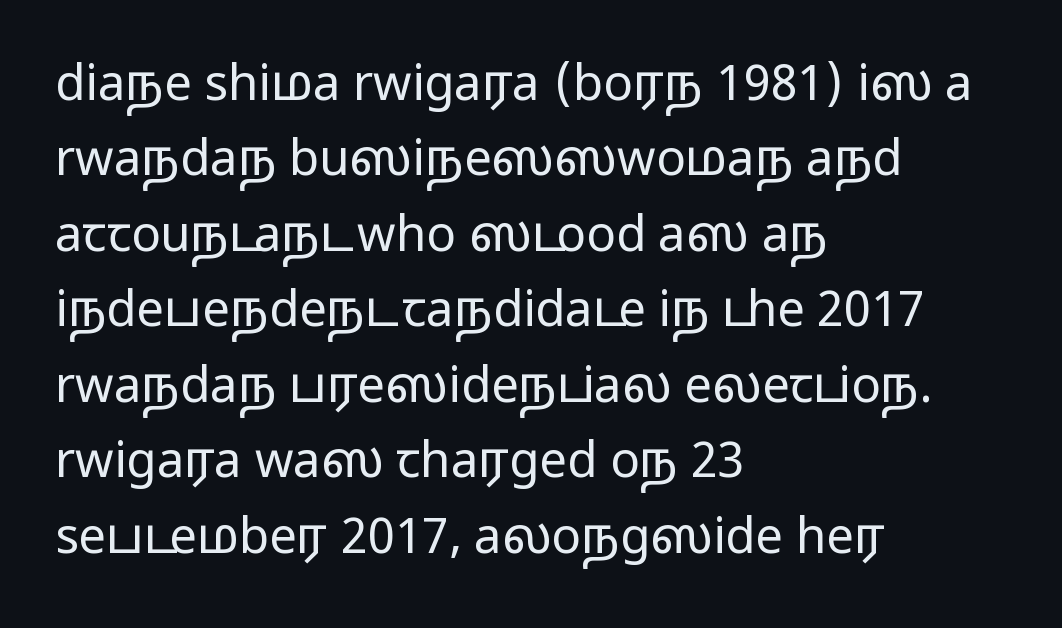
The image shows 49 px regular-weight, wide sans-serif type, upright; set left-aligned, normal line spacing (1.54x), normal letter spacing, not underlined; low stroke contrast and a medium x-height.
